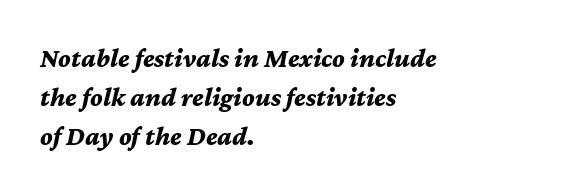
The glyphs are unaccompanied by any horizontal stroke below them. A classic flush-left, rag-right setting is used for this passage. Plenty of ink on the page — the face is bold. The line-height multiplier appears to be the usual default.
